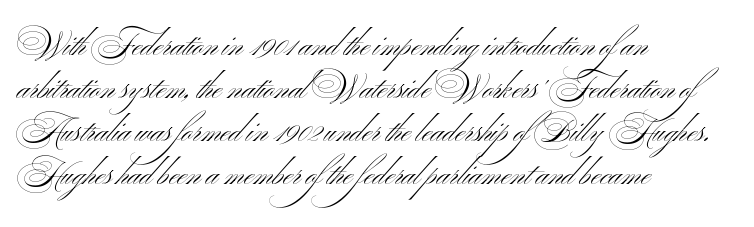
Q: Is the text bold? A: No.
Q: Is the text italic (slanted)? A: Yes.
Q: Is the typeface a serif or a sans-serif typeface? A: Sans-serif.
Q: Is the text underlined? A: No.
Q: How is the paragraph aligned? A: Left-aligned.
Q: Is the spacing between letters normal or unusually wide? A: Normal.
Q: Is the spacing between lines tight, normal or loose? A: Normal.
Q: Width (condensed, normal, or wide)? A: Wide.
Q: Stroke contrast? A: Medium.
Q: x-height? A: Small.
Q: Monospaced? A: No.
